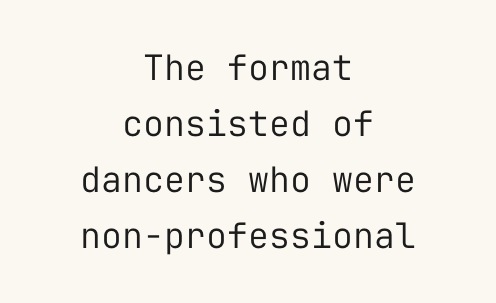
Q: Is the text bold? A: No.
Q: Is the text italic (slanted)? A: No, it is upright.
Q: Is the typeface a serif or a sans-serif typeface? A: Sans-serif.
Q: Is the text underlined? A: No.
Q: How is the paragraph aligned? A: Centered.
Q: Is the spacing between letters normal or unusually wide? A: Normal.
Q: Is the spacing between lines tight, normal or loose? A: Normal.
Q: Width (condensed, normal, or wide)? A: Normal.
Q: Stroke contrast? A: Low.
Q: x-height? A: Medium.
Q: Monospaced? A: Yes.
